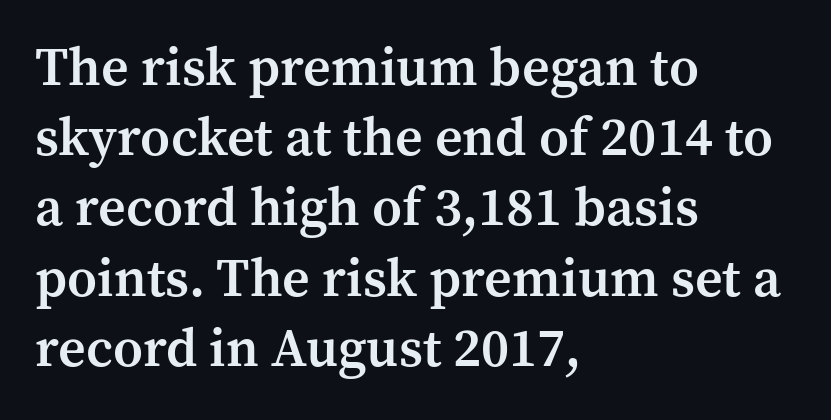
The image shows 54 px semibold serif type, upright; set left-aligned, normal line spacing (1.3x), normal letter spacing, not underlined; medium stroke contrast and a medium x-height.
